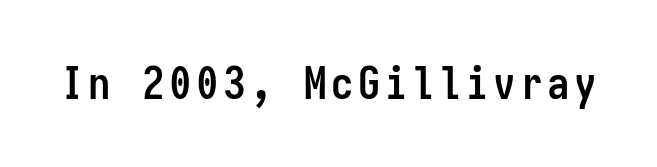
Q: Is the text bold? A: Yes.
Q: Is the text italic (slanted)? A: No, it is upright.
Q: Is the typeface a serif or a sans-serif typeface? A: Sans-serif.
Q: Is the text underlined? A: No.
Q: Width (condensed, normal, or wide)? A: Condensed.
Q: Stroke contrast? A: Low.
Q: x-height? A: Medium.
Q: Monospaced? A: Yes.
